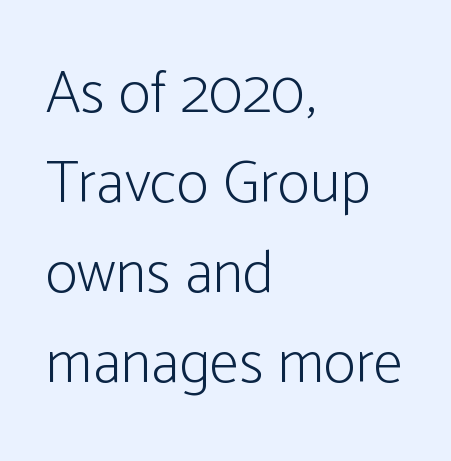
{"serif": "no", "italic": "no", "bold": "no", "weight": "light", "width": "condensed", "stroke_contrast": "low", "x_height": "medium", "monospaced": "no", "underline": "no", "align": "left", "line_spacing": "normal", "line_spacing_ratio": 1.5, "letter_spacing": "normal", "letter_spacing_em": 0.0, "glyph_px": 60}
